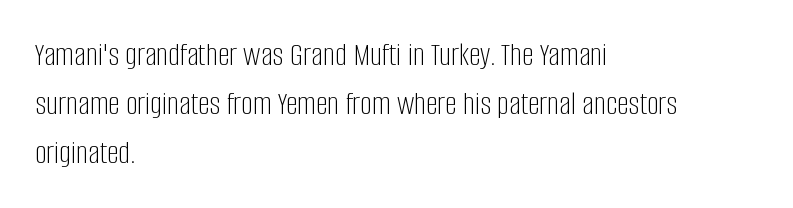
Q: Is the text bold? A: No.
Q: Is the text italic (slanted)? A: No, it is upright.
Q: Is the typeface a serif or a sans-serif typeface? A: Sans-serif.
Q: Is the text underlined? A: No.
Q: How is the paragraph aligned? A: Left-aligned.
Q: Is the spacing between letters normal or unusually wide? A: Normal.
Q: Is the spacing between lines tight, normal or loose? A: Normal.
Q: Width (condensed, normal, or wide)? A: Condensed.
Q: Stroke contrast? A: Low.
Q: x-height? A: Large.
Q: Monospaced? A: No.
